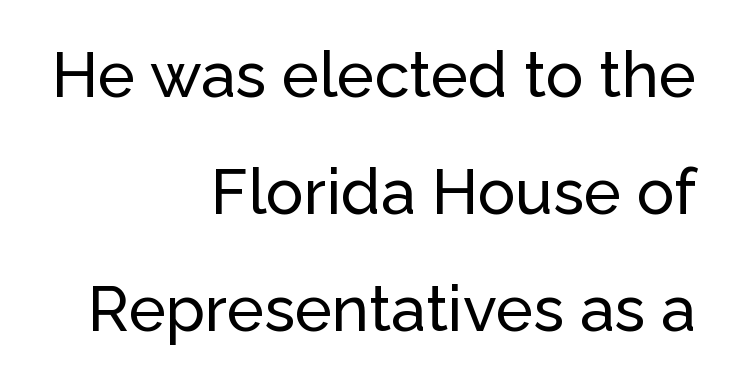
A sans-serif font was chosen for this passage. Note the varied advance widths — an 'i' is clearly narrower than an 'm'. Nope, not italic — everything's standing straight. Clear beneath every line of the passage.
